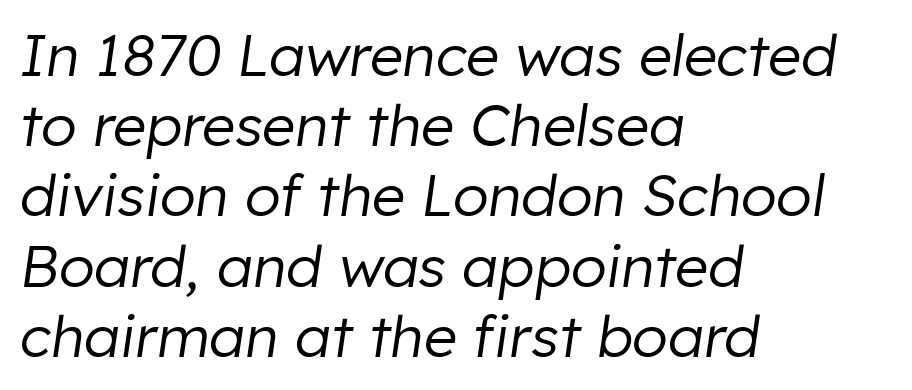
The image shows 58 px regular-weight type, italic (leaning right); set left-aligned, line spacing 1.21x, normal letter spacing, not underlined; low stroke contrast and a medium x-height.
